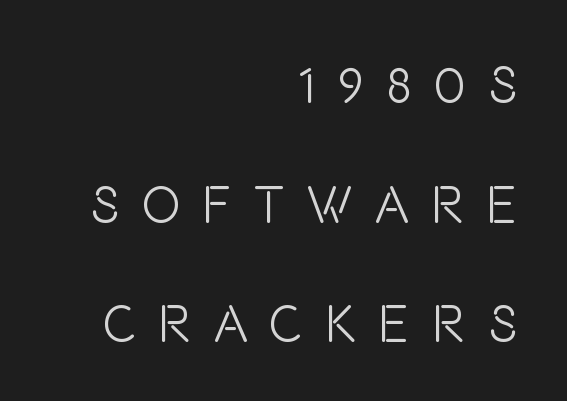
Q: Is the text bold? A: No.
Q: Is the text italic (slanted)? A: No, it is upright.
Q: Is the typeface a serif or a sans-serif typeface? A: Sans-serif.
Q: Is the text underlined? A: No.
Q: How is the paragraph aligned? A: Right-aligned.
Q: Is the spacing between letters normal or unusually wide? A: Unusually wide.
Q: Is the spacing between lines tight, normal or loose? A: Loose.
Q: Width (condensed, normal, or wide)? A: Condensed.
Q: Stroke contrast? A: Low.
Q: x-height? A: Large.
Q: Monospaced? A: No.
